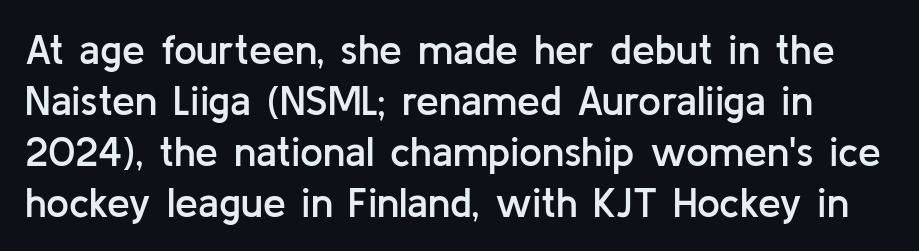
The gaps between neighbouring characters are ordinary and unremarkable. Notice the strokes are somewhat thickened but not fully heavy: this is a semibold. It's the straight-up-and-down kind of type. Honestly, there is no underline to notice here at all. The face used here is proportionally spaced, like ordinary book or web type.
